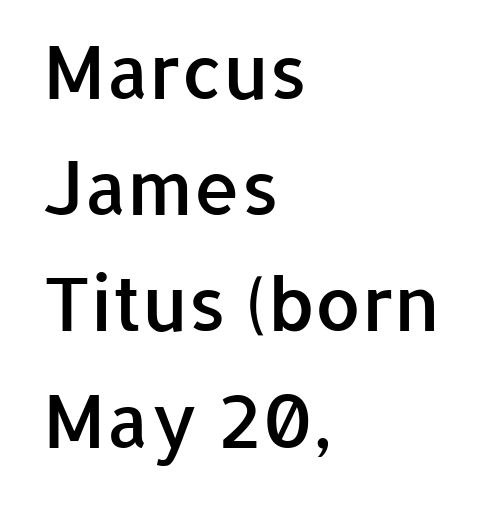
The image shows 74 px semibold sans-serif type, upright; set left-aligned, normal line spacing (1.57x), normal letter spacing, not underlined; low stroke contrast and a medium x-height.
